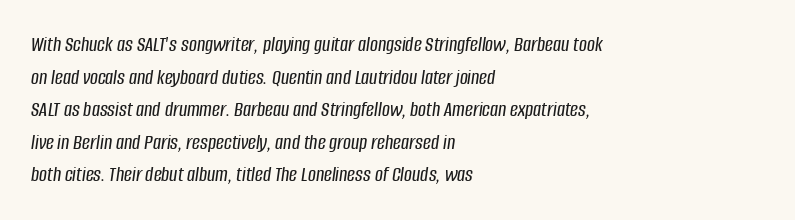
Which margin do the lines hug? The left one — the right edge is uneven. Interline gaps are of average width in this sample. Nothing unusual about the tracking: characters are spaced as the font intends. The passage shown is not underscored anywhere.
